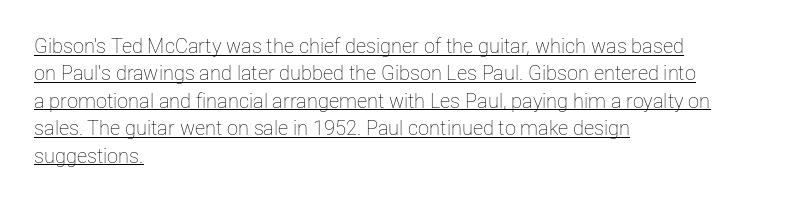
The image shows 20 px text type, upright; set left-aligned, normal line spacing (1.37x), normal letter spacing, underlined.
